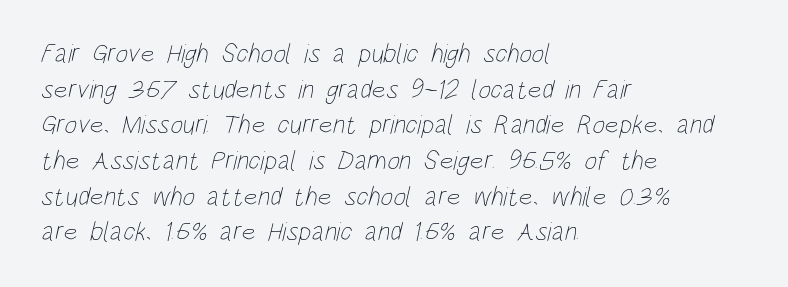
The image shows 27 px text type; set left-aligned, normal line spacing (1.32x), normal letter spacing, not underlined.
